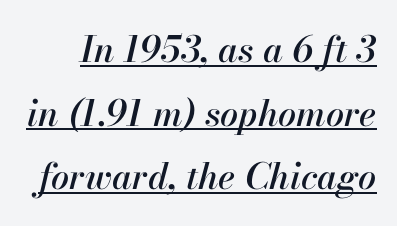
The image shows 36 px text type, italic (leaning right); set line spacing 1.77x, normal letter spacing, underlined; high stroke contrast and a small x-height.
